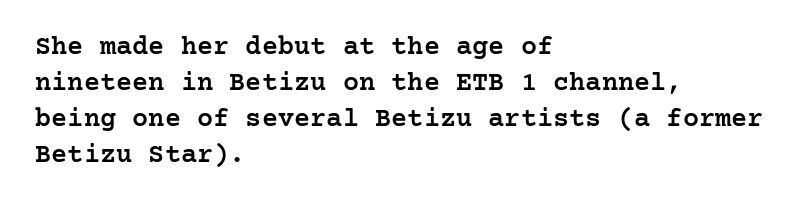
The image shows 27 px text type, upright; set left-aligned, normal line spacing (1.33x), normal letter spacing, not underlined.
